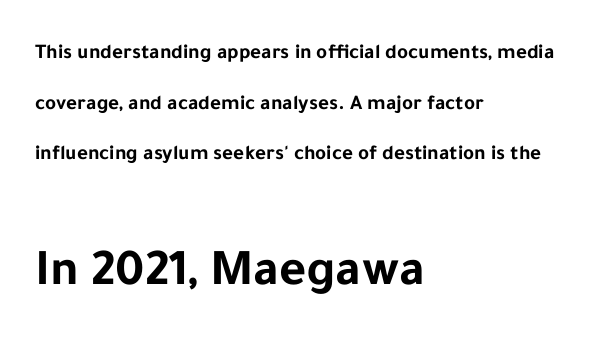
{"serif": "no", "italic": "no", "bold": "yes", "weight": "bold", "width": "normal", "stroke_contrast": "low", "x_height": "medium", "monospaced": "no", "underline": "no", "align": "left", "line_spacing": "loose", "line_spacing_ratio": 2.41, "letter_spacing": "normal", "letter_spacing_em": 0.0, "larger_block": "second", "size_ratio": 2.48, "glyph_px": 52}
